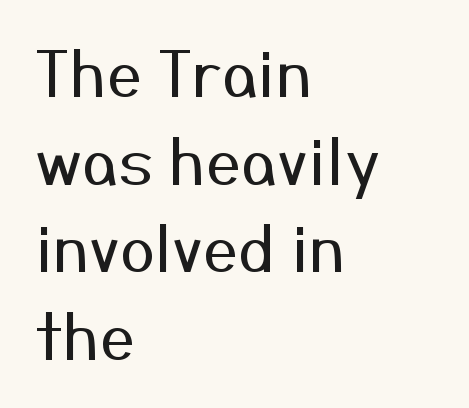
The image shows 63 px regular-weight sans-serif type, upright; set left-aligned, normal line spacing (1.39x), normal letter spacing, not underlined; medium stroke contrast and a medium x-height.
